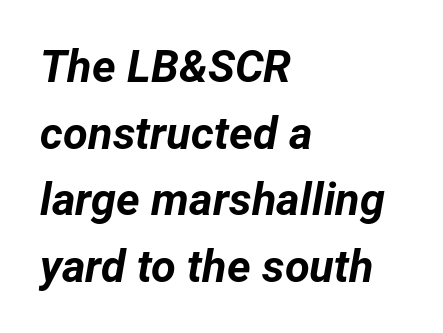
{"italic": "yes", "lean": "right", "slant_degrees": 12, "bold": "yes", "weight": "bold", "width": "normal", "stroke_contrast": "low", "x_height": "medium", "monospaced": "no", "underline": "no", "align": "left", "line_spacing": "normal", "line_spacing_ratio": 1.48, "letter_spacing": "normal", "letter_spacing_em": 0.0, "glyph_px": 45}
